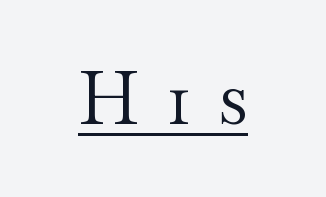
The image shows 73 px regular-weight, wide serif type, upright; set unusually wide letter spacing (+0.39 em), underlined; medium stroke contrast and a small x-height.
